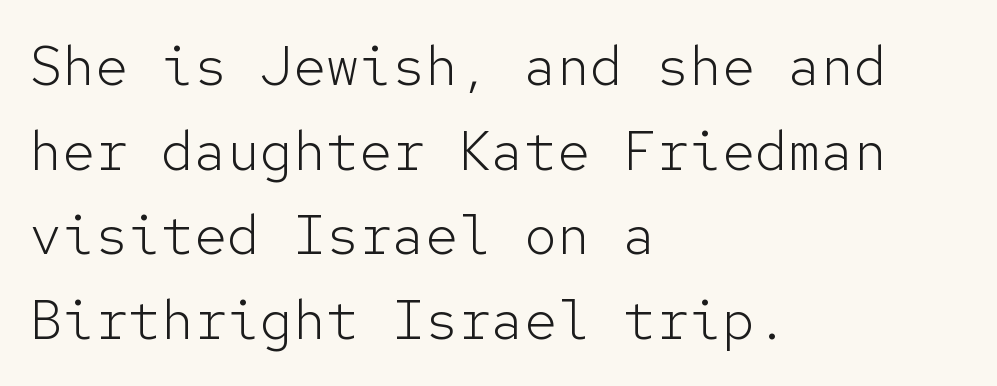
The image shows 55 px light sans-serif type, upright, monospaced; set left-aligned, normal line spacing (1.54x), normal letter spacing, not underlined; low stroke contrast and a medium x-height.
